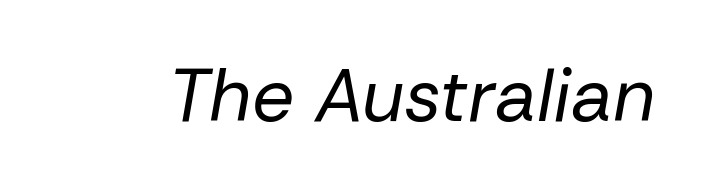
The image shows 74 px regular-weight type, italic (leaning right); set normal letter spacing, not underlined; low stroke contrast and a medium x-height.
